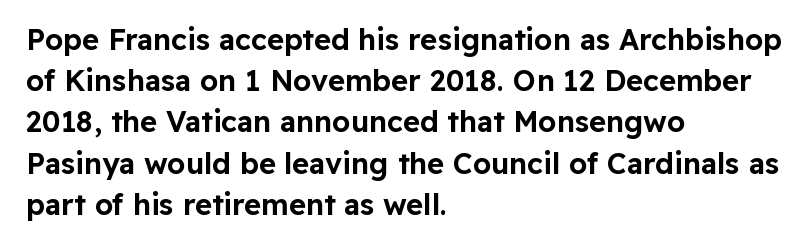
{"serif": "no", "italic": "no", "width": "normal", "stroke_contrast": "low", "x_height": "medium", "monospaced": "no", "underline": "no", "align": "left", "line_spacing": "normal", "line_spacing_ratio": 1.42, "letter_spacing": "normal", "letter_spacing_em": 0.0, "glyph_px": 29}
